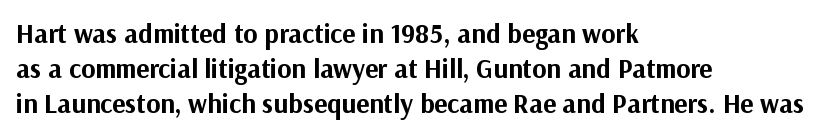
{"italic": "no", "bold": "yes", "underline": "no", "align": "left", "line_spacing": "normal", "line_spacing_ratio": 1.29, "letter_spacing": "normal", "letter_spacing_em": 0.0, "glyph_px": 27}
